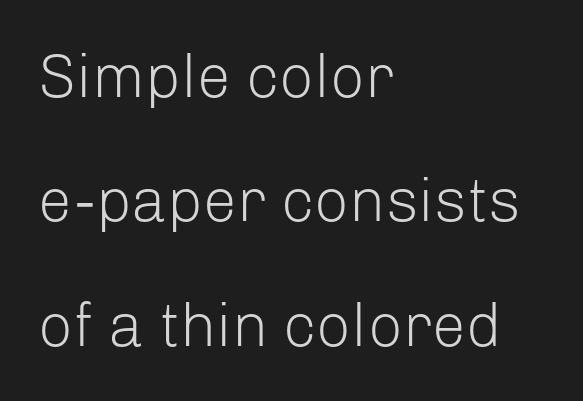
Regarding serifs, this sample does without them. No word sits above an underline. Weight: not bold — regular or lighter. The rendering uses natural spacing where letterforms have individual widths.
